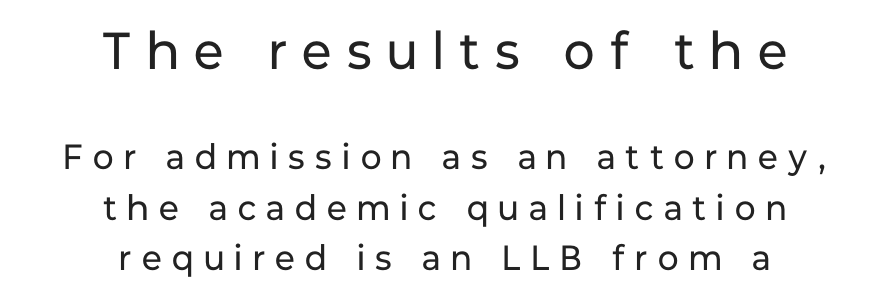
{"serif": "no", "italic": "no", "bold": "no", "weight": "regular", "width": "normal", "stroke_contrast": "low", "x_height": "medium", "monospaced": "no", "underline": "no", "align": "center", "line_spacing": "normal", "line_spacing_ratio": 1.45, "letter_spacing": "wide", "letter_spacing_em": 0.3, "larger_block": "first", "size_ratio": 1.49, "glyph_px": 52}
